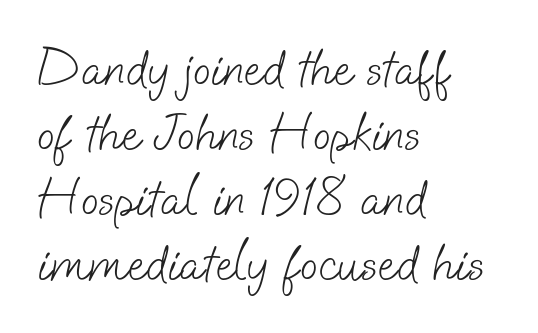
{"serif": "no", "bold": "no", "weight": "light", "width": "normal", "stroke_contrast": "low", "x_height": "small", "monospaced": "no", "underline": "no", "align": "left", "line_spacing": "normal", "line_spacing_ratio": 1.25, "letter_spacing": "normal", "letter_spacing_em": 0.0, "glyph_px": 52}
